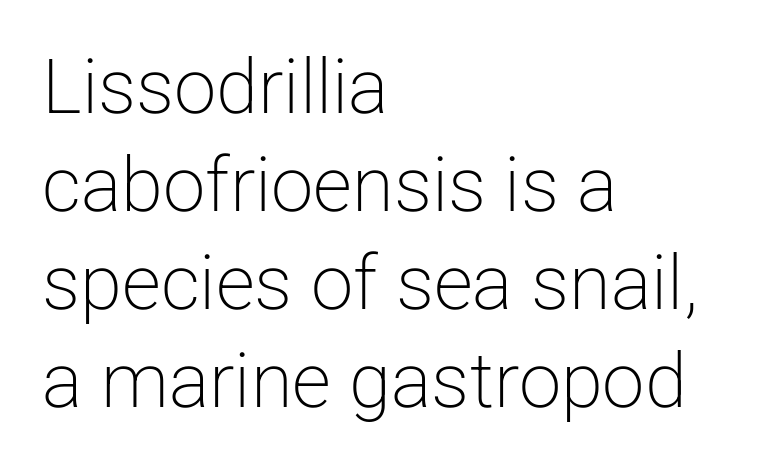
The image shows 76 px light sans-serif type, upright; set left-aligned, normal line spacing (1.29x), normal letter spacing, not underlined; low stroke contrast and a medium x-height.
